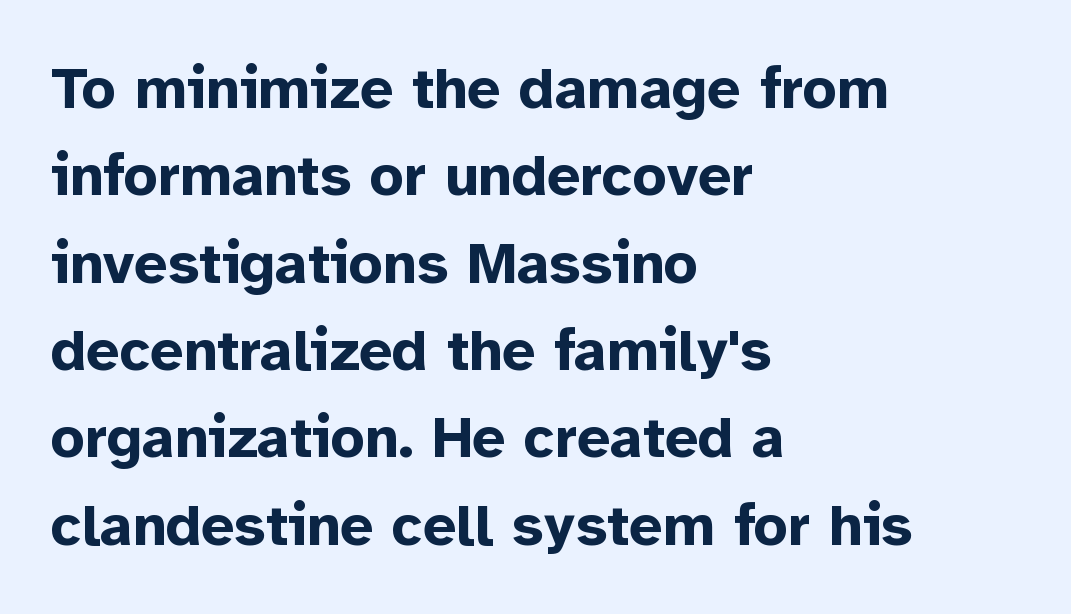
The image shows 59 px bold sans-serif type, upright; set left-aligned, normal line spacing (1.48x), normal letter spacing, not underlined; low stroke contrast and a medium x-height.
